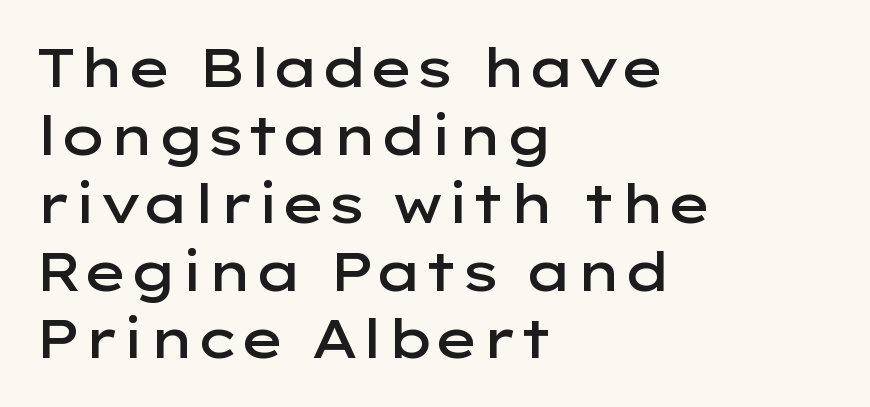
The axis of the letterforms is exactly vertical. Short note: letters normally spaced. The face used here is a sans, in the tradition of grotesques and geometrics. A typesetter would call this proportional, since set widths differ per character.
